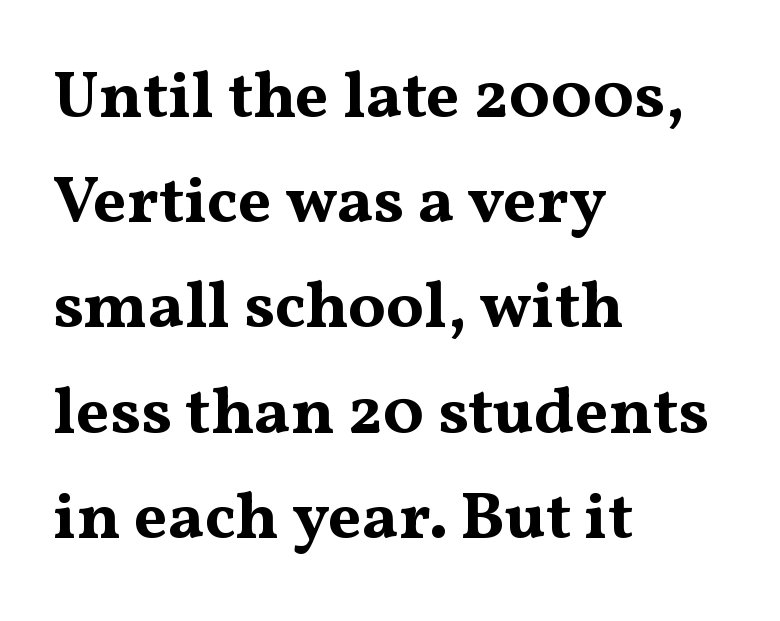
Q: Is the text bold? A: Yes.
Q: Is the text italic (slanted)? A: No, it is upright.
Q: Is the typeface a serif or a sans-serif typeface? A: Serif.
Q: Is the text underlined? A: No.
Q: How is the paragraph aligned? A: Left-aligned.
Q: Is the spacing between letters normal or unusually wide? A: Normal.
Q: Is the spacing between lines tight, normal or loose? A: Normal.
Q: Width (condensed, normal, or wide)? A: Wide.
Q: Stroke contrast? A: Medium.
Q: x-height? A: Medium.
Q: Monospaced? A: No.
